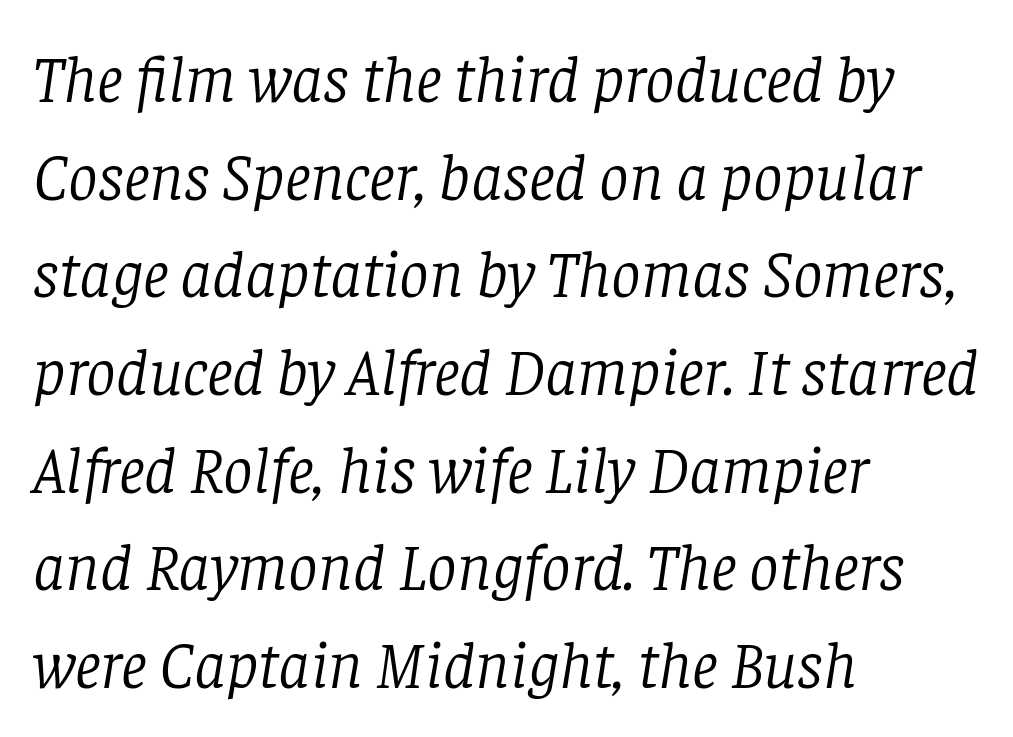
Old-style or modern, the face here clearly has serifs. Compared with typical body copy, the letter spacing here is the same. The face used here is proportionally spaced, like ordinary book or web type. Heft: none added — not bold. Baseline-to-baseline distance is the conventional proportion of letter height.
